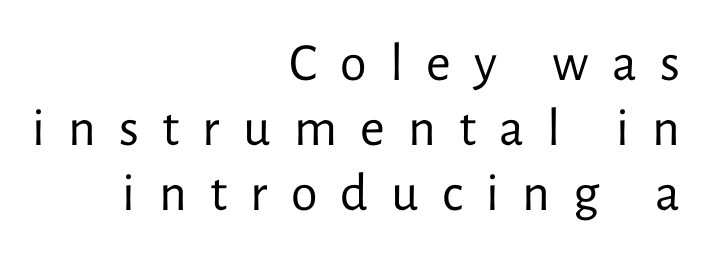
The image shows 54 px regular-weight sans-serif type, upright; set right-aligned, line spacing 1.2x, unusually wide letter spacing (+0.43 em), not underlined; low stroke contrast and a medium x-height.
